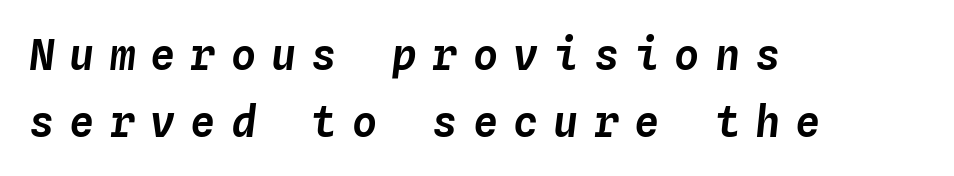
The image shows 42 px text type, italic (leaning right), monospaced; set left-aligned, normal line spacing (1.59x), unusually wide letter spacing (+0.36 em), not underlined; low stroke contrast and a medium x-height.
